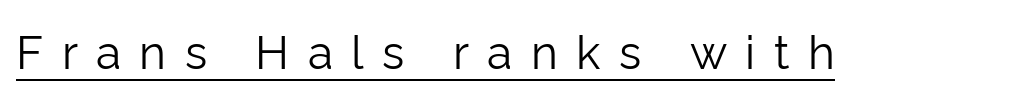
Do the characters align in a grid? No, the font is proportional. Quick note: underline on. No extra ink here — the face is not bold. This sample uses expanded letter spacing, leaving extra air between glyphs.
